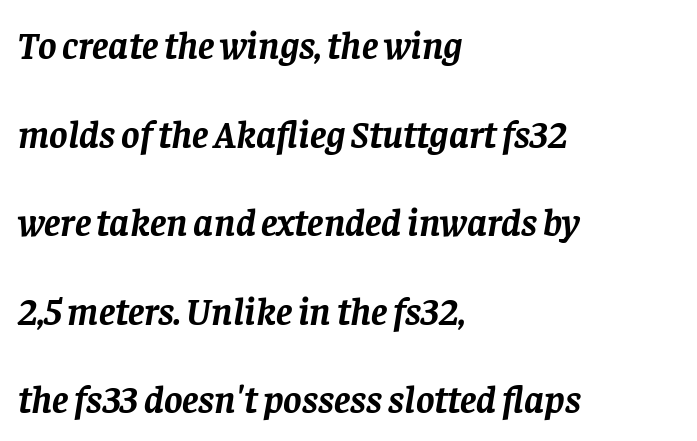
{"serif": "yes", "italic": "yes", "lean": "right", "slant_degrees": 8, "bold": "yes", "weight": "semibold", "width": "normal", "stroke_contrast": "low", "x_height": "large", "monospaced": "no", "underline": "no", "align": "left", "line_spacing": "loose", "line_spacing_ratio": 2.27, "letter_spacing": "normal", "letter_spacing_em": 0.0, "glyph_px": 39}
